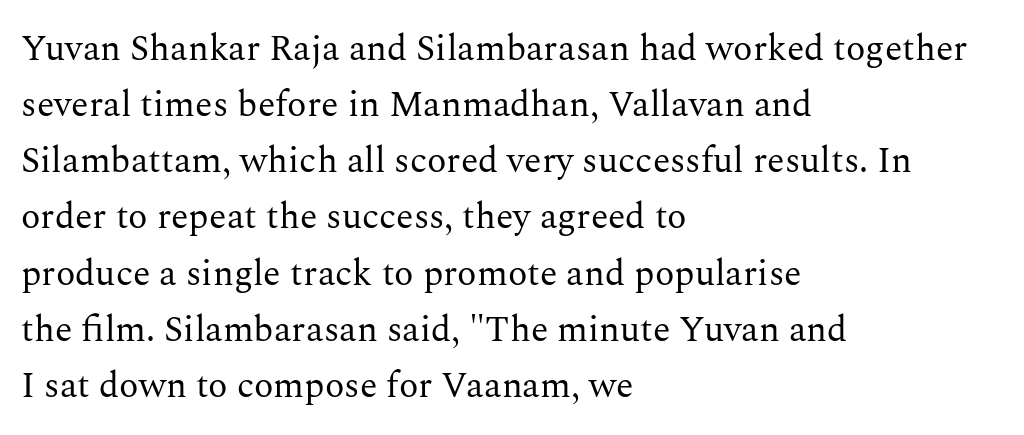
{"serif": "yes", "italic": "no", "bold": "no", "weight": "regular", "width": "normal", "stroke_contrast": "medium", "x_height": "medium", "monospaced": "no", "underline": "no", "align": "left", "line_spacing": "normal", "line_spacing_ratio": 1.56, "letter_spacing": "normal", "letter_spacing_em": 0.0, "glyph_px": 36}
